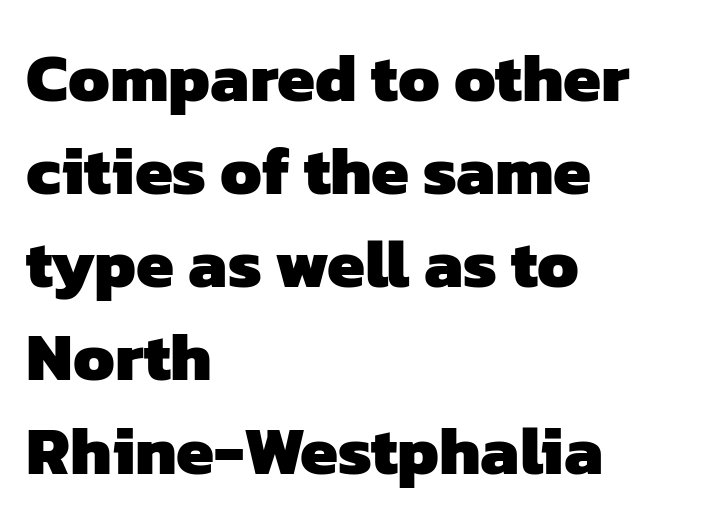
Bare-footed words on every line. This rendering leaves character spacing at its baseline value. Line starts are locked; line ends wander. The leading is moderate, giving the passage an even texture.
